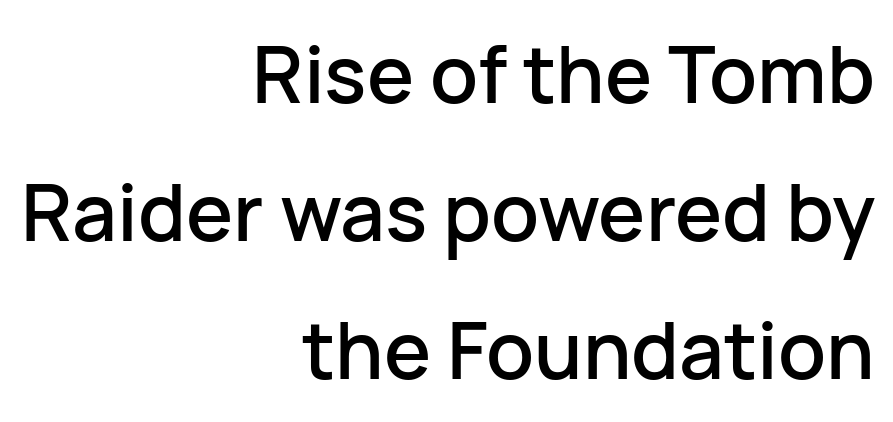
{"serif": "no", "italic": "no", "width": "normal", "stroke_contrast": "low", "x_height": "medium", "monospaced": "no", "underline": "no", "align": "right", "line_spacing_ratio": 1.75, "letter_spacing": "normal", "letter_spacing_em": 0.0, "glyph_px": 79}
